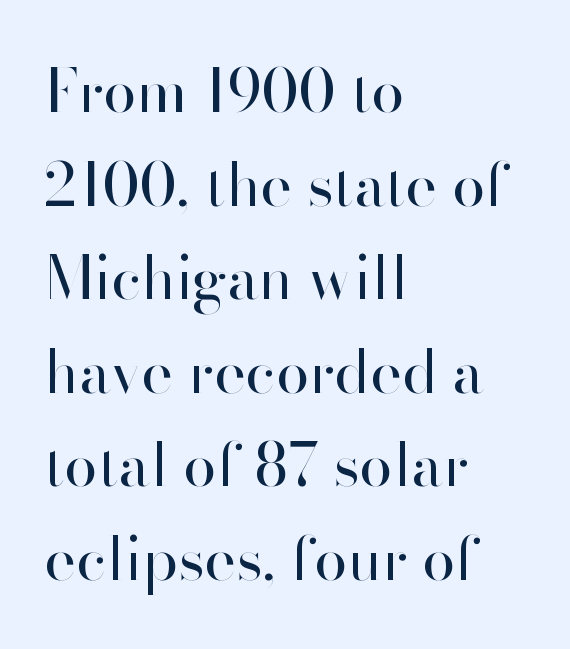
The image shows 60 px regular-weight sans-serif type, upright; set left-aligned, normal line spacing (1.56x), normal letter spacing, not underlined; high stroke contrast and a small x-height.
